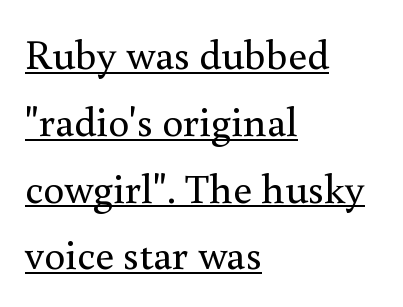
{"serif": "yes", "italic": "no", "bold": "no", "weight": "regular", "width": "normal", "stroke_contrast": "medium", "x_height": "small", "monospaced": "no", "underline": "yes", "align": "left", "line_spacing": "normal", "line_spacing_ratio": 1.59, "letter_spacing": "normal", "letter_spacing_em": 0.0, "glyph_px": 42}
